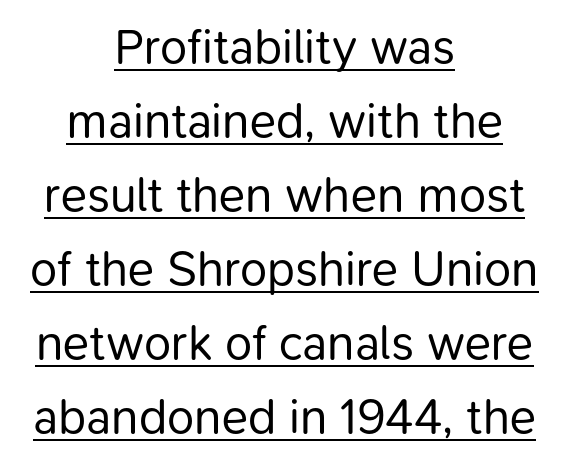
A typesetter would call this zero additional tracking. Looks like regular typesetting: each glyph gets only the width it needs. This is not heavy type; no bold has been used. Each line of the rendering has a horizontal stroke beneath the glyphs.
